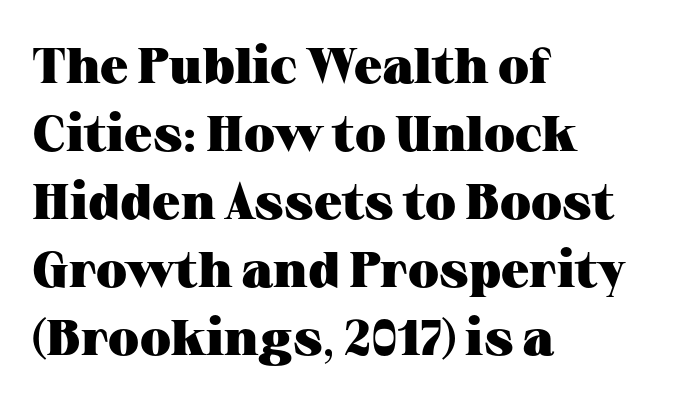
The image shows 50 px heavy, wide serif type, upright; set left-aligned, normal line spacing (1.36x), normal letter spacing, not underlined; medium stroke contrast and a medium x-height.
